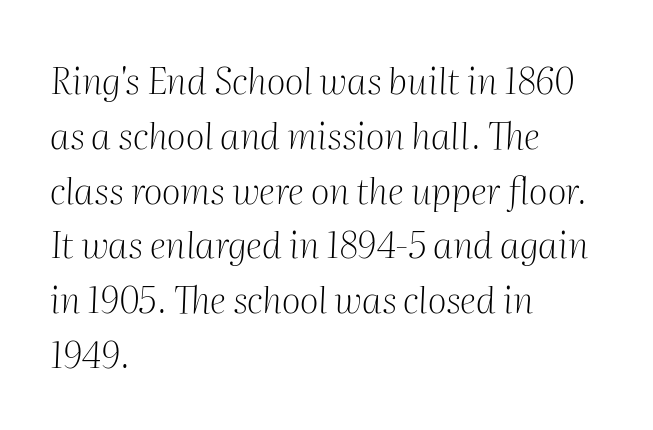
{"serif": "yes", "italic": "yes", "lean": "right", "slant_degrees": 2, "bold": "no", "weight": "light", "width": "normal", "stroke_contrast": "medium", "x_height": "medium", "monospaced": "no", "underline": "no", "align": "left", "line_spacing": "normal", "line_spacing_ratio": 1.48, "letter_spacing": "normal", "letter_spacing_em": 0.0, "glyph_px": 37}
